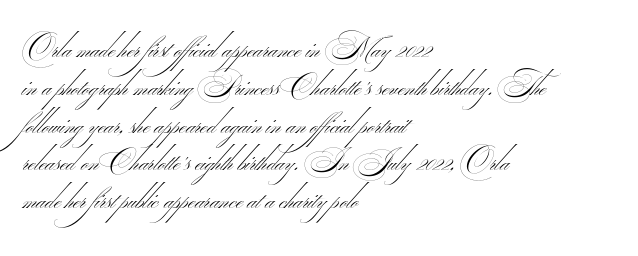
Q: Is the text bold? A: No.
Q: Is the typeface a serif or a sans-serif typeface? A: Sans-serif.
Q: Is the text underlined? A: No.
Q: How is the paragraph aligned? A: Left-aligned.
Q: Is the spacing between letters normal or unusually wide? A: Normal.
Q: Is the spacing between lines tight, normal or loose? A: Normal.
Q: Width (condensed, normal, or wide)? A: Wide.
Q: Stroke contrast? A: Medium.
Q: Monospaced? A: No.
